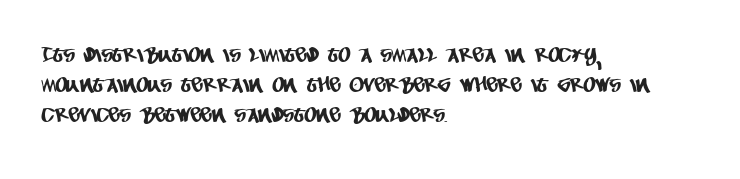
Q: Is the text underlined? A: No.
Q: How is the paragraph aligned? A: Left-aligned.
Q: Is the spacing between letters normal or unusually wide? A: Normal.
Q: Is the spacing between lines tight, normal or loose? A: Normal.
